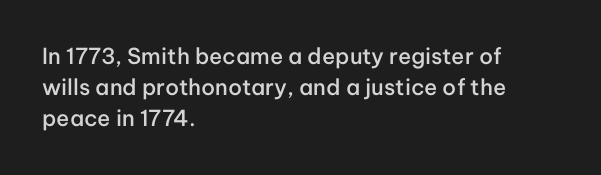
{"italic": "no", "bold": "semi", "underline": "no", "align": "left", "line_spacing": "normal", "line_spacing_ratio": 1.42, "letter_spacing": "normal", "letter_spacing_em": 0.0, "glyph_px": 22}
